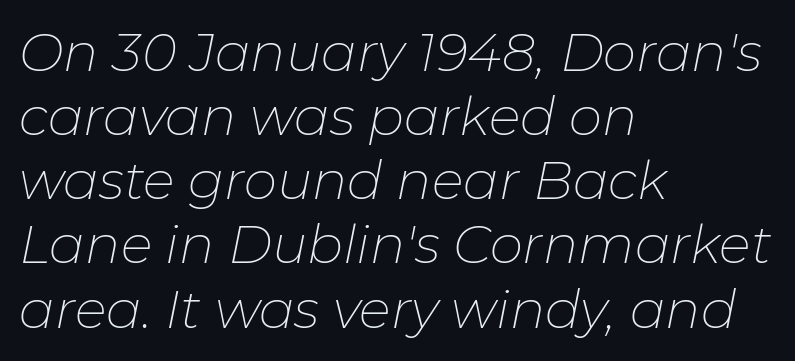
{"italic": "yes", "lean": "right", "slant_degrees": 11, "bold": "no", "weight": "thin", "width": "normal", "stroke_contrast": "low", "x_height": "medium", "monospaced": "no", "underline": "no", "align": "left", "line_spacing_ratio": 1.21, "letter_spacing": "normal", "letter_spacing_em": 0.0, "glyph_px": 53}
